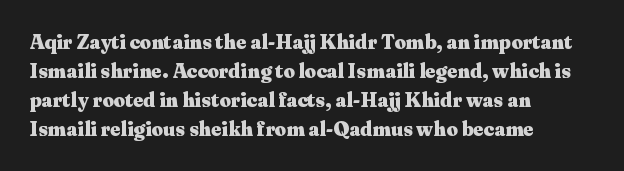
Style check: upright. The block of text has a typical density, with ordinary space between rows. The words here are not underlined. The paragraph shown leans on its left margin. The gaps between neighbouring characters are ordinary and unremarkable.
